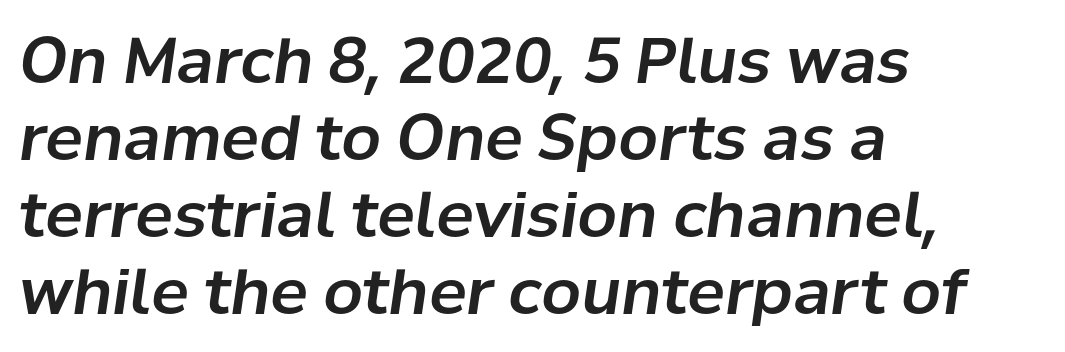
The image shows 63 px text type, italic (leaning right); set left-aligned, line spacing 1.22x, normal letter spacing, not underlined; low stroke contrast and a medium x-height.
